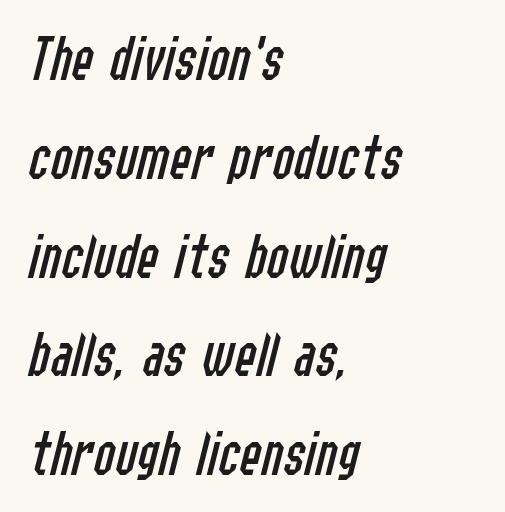
A student would call this left alignment; a typographer would say flush left, rag right. The weight would be labelled regular, book, light, or lighter still. Tall strokes in this sample are angled rather than plumb. Varying glyph widths throughout — classic text-font behaviour. A typesetter would call this leading conventional body-copy spacing. The gap between lines stays unmarked.
